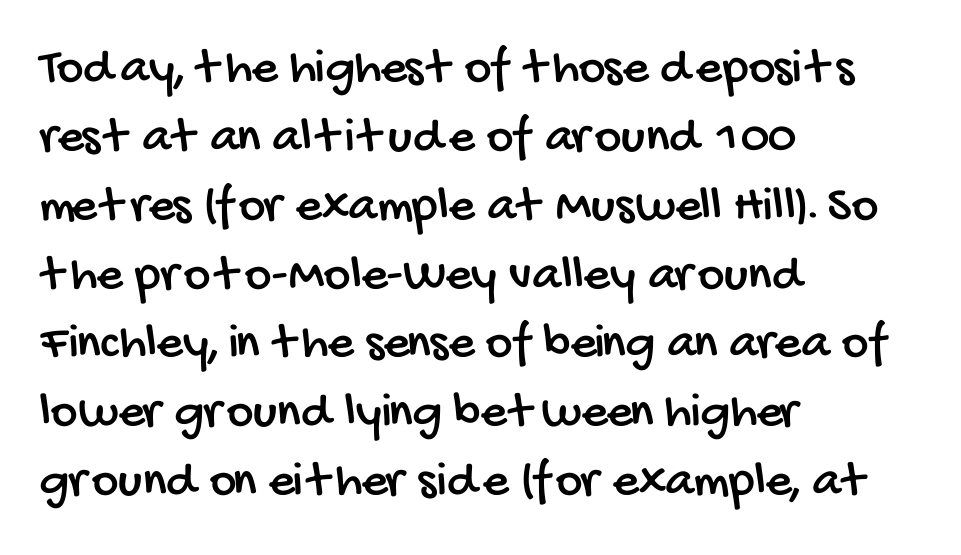
Q: Is the typeface a serif or a sans-serif typeface? A: Sans-serif.
Q: Is the text underlined? A: No.
Q: How is the paragraph aligned? A: Left-aligned.
Q: Is the spacing between letters normal or unusually wide? A: Normal.
Q: Is the spacing between lines tight, normal or loose? A: Normal.
Q: Width (condensed, normal, or wide)? A: Condensed.
Q: Stroke contrast? A: Low.
Q: x-height? A: Large.
Q: Monospaced? A: No.
